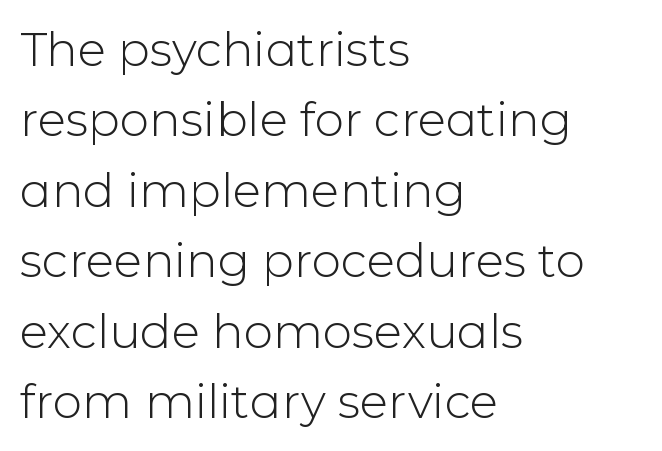
Q: Is the text bold? A: No.
Q: Is the text italic (slanted)? A: No, it is upright.
Q: Is the typeface a serif or a sans-serif typeface? A: Sans-serif.
Q: Is the text underlined? A: No.
Q: How is the paragraph aligned? A: Left-aligned.
Q: Is the spacing between letters normal or unusually wide? A: Normal.
Q: Is the spacing between lines tight, normal or loose? A: Normal.
Q: Width (condensed, normal, or wide)? A: Normal.
Q: Stroke contrast? A: Low.
Q: x-height? A: Medium.
Q: Monospaced? A: No.
